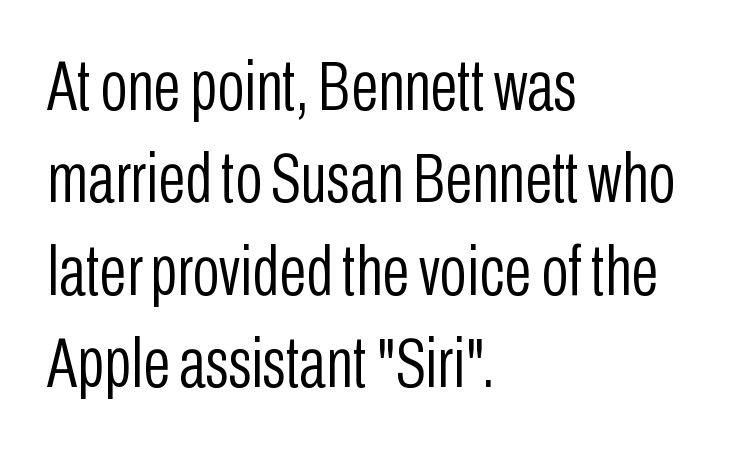
The baseline area is clear. One glance says typical: line gaps are just what's usual. This is the regular roman posture of the typeface. The ragged edge is on the right, which tells us the setting is flush left. Serif or sans? Sans — the stroke terminals are bare. Here the glyphs are tracked normally, forming tight word shapes.
